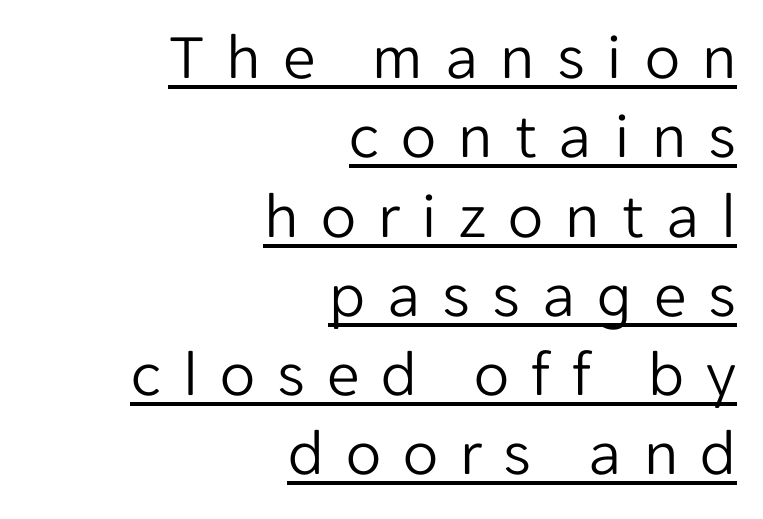
Q: Is the text bold? A: No.
Q: Is the text italic (slanted)? A: No, it is upright.
Q: Is the typeface a serif or a sans-serif typeface? A: Sans-serif.
Q: Is the text underlined? A: Yes.
Q: How is the paragraph aligned? A: Right-aligned.
Q: Is the spacing between letters normal or unusually wide? A: Unusually wide.
Q: Width (condensed, normal, or wide)? A: Normal.
Q: Stroke contrast? A: Low.
Q: x-height? A: Medium.
Q: Monospaced? A: No.
